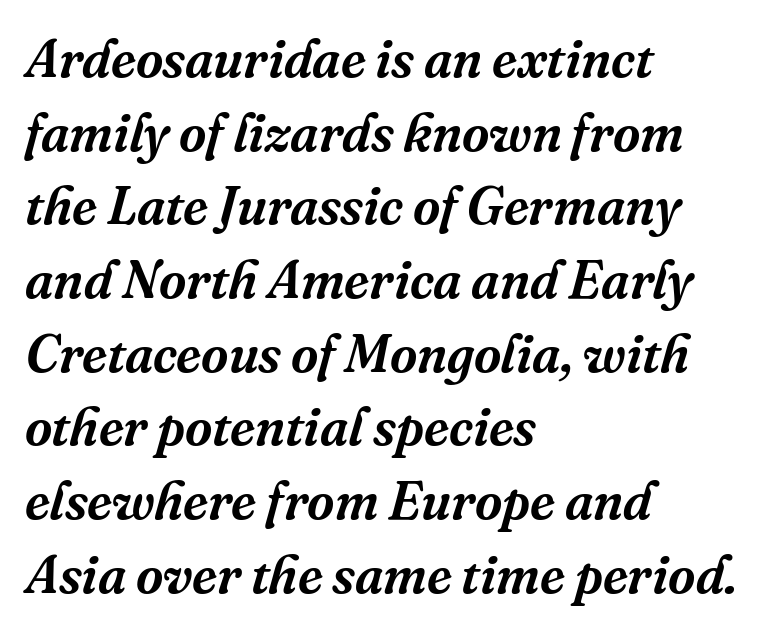
The image shows 53 px serif type, italic (leaning right); set left-aligned, normal line spacing (1.39x), normal letter spacing, not underlined; medium stroke contrast and a medium x-height.
